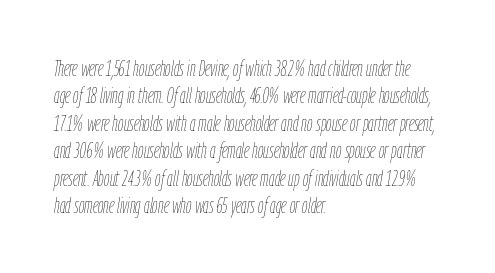
No letter is thick-stroked: the sample isn't bold. The compositor pushed each line to the left boundary. Decoration check: the copy has no underline. Default kerning and tracking; the words read as compact shapes.
